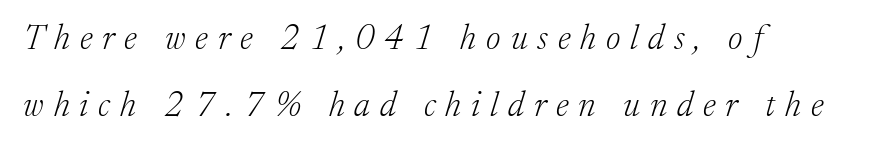
Think of a printed novel: that variable character pitch is what you see here. Caption: face not bold, strokes unweighted. Letterform terminals end in serifs throughout the passage. Look at the tracking — it's clearly loosened, letters drifting apart. Words float on clear page, feet unadorned. You could fit nearly another row in the gap between these rows.
